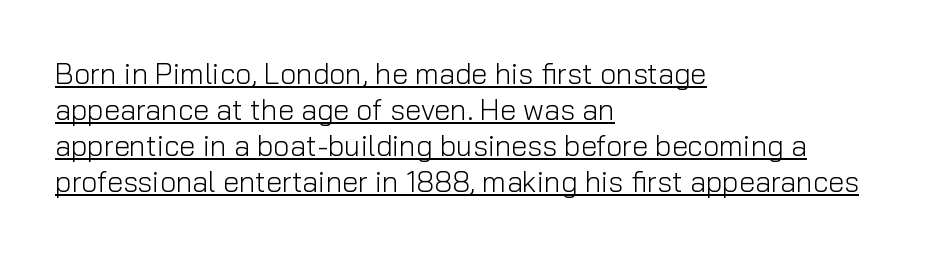
Letter spacing: default. Weight: regular or lighter. If you drew a line through each stem, it would be perfectly vertical. These lines are rendered in a variable-pitch font. The ragged edge is on the right, which tells us the setting is flush left.
